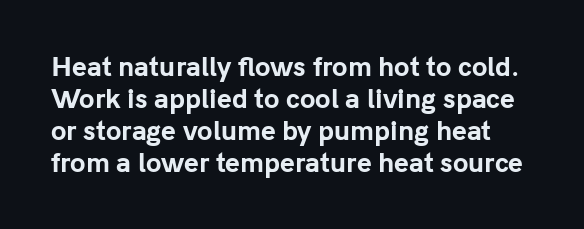
The image shows 25 px bold type, upright; set normal line spacing (1.28x), normal letter spacing, not underlined.
